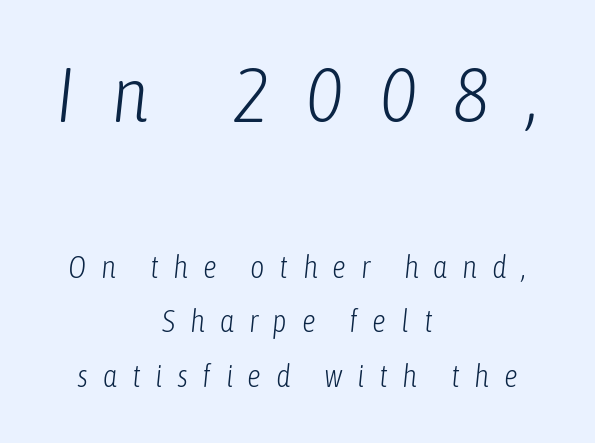
{"italic": "yes", "lean": "right", "slant_degrees": 6, "bold": "no", "weight": "light", "width": "condensed", "stroke_contrast": "low", "x_height": "medium", "monospaced": "no", "underline": "no", "align": "center", "line_spacing_ratio": 1.76, "letter_spacing": "wide", "letter_spacing_em": 0.47, "larger_block": "first", "size_ratio": 2.52, "glyph_px": 78}
